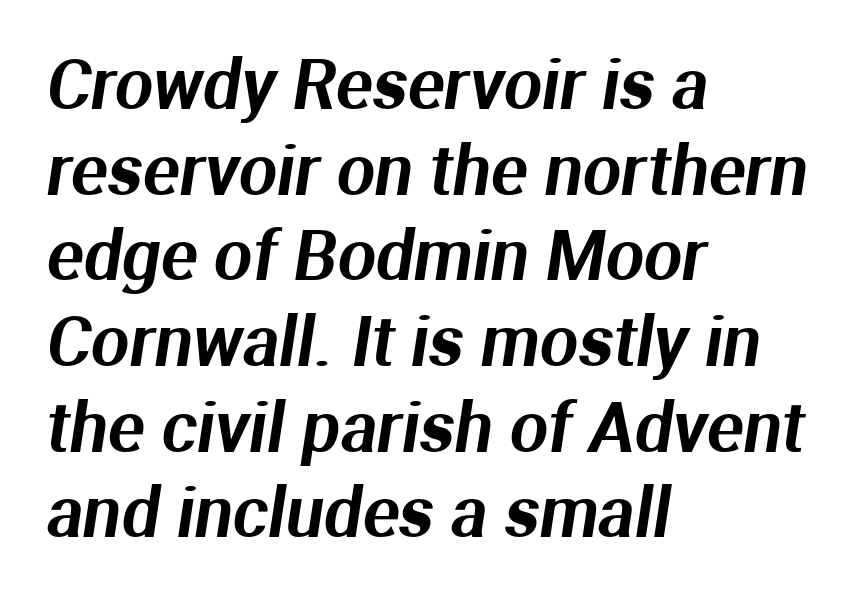
Look at the bottom of the vertical strokes: they stop flat, with no serifs. One-word summary of the alignment: left. The passage shown stacks its lines at a standard gap. There is no visible air inserted between adjacent glyphs. Spacing verdict: proportional, widths tailored to each character. Descenders are the only things crossing below the line.
